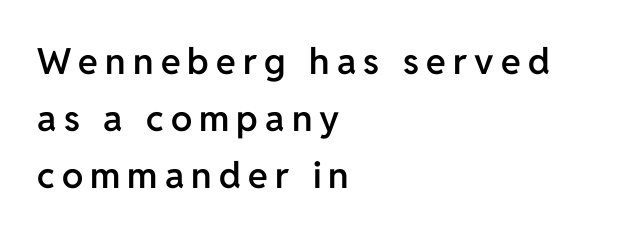
The letters stand straight up with perfectly vertical stems. Alignment: flush left. These lines have a slow, spaced-out rhythm from letter to letter. Type without underlining. Check where the strokes stop: nothing finishes them off — pure sans.
